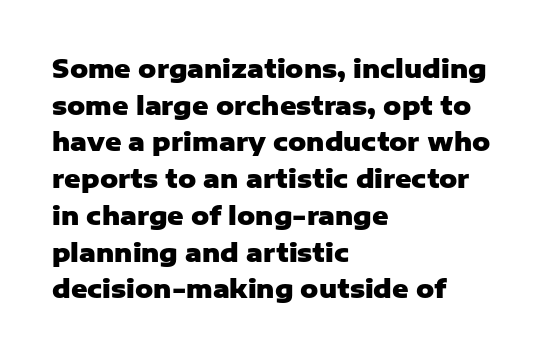
Q: Is the text bold? A: Yes.
Q: Is the text italic (slanted)? A: No, it is upright.
Q: Is the text underlined? A: No.
Q: How is the paragraph aligned? A: Left-aligned.
Q: Is the spacing between letters normal or unusually wide? A: Normal.
Q: Is the spacing between lines tight, normal or loose? A: Normal.
